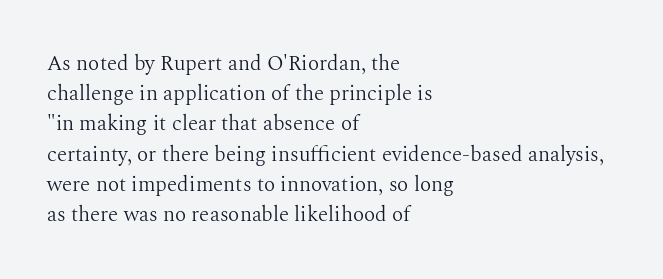
The image shows 21 px text type, upright; set left-aligned, normal line spacing (1.44x), normal letter spacing, not underlined.
